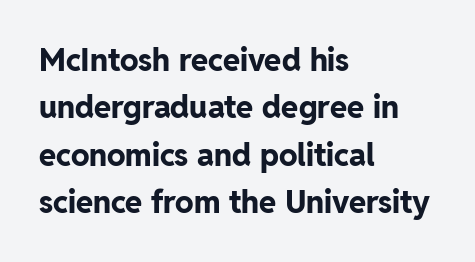
The image shows 31 px bold sans-serif type, upright; set left-aligned, normal line spacing (1.53x), normal letter spacing, not underlined; low stroke contrast and a medium x-height.
